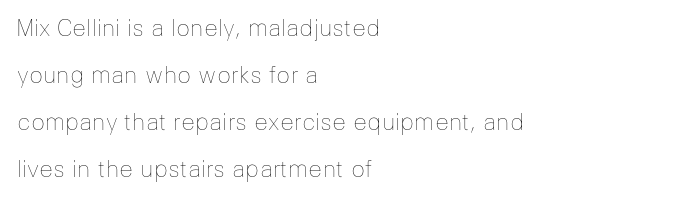
The image shows 23 px text type, upright; set left-aligned, loose line spacing (2.04x), normal letter spacing, not underlined.
